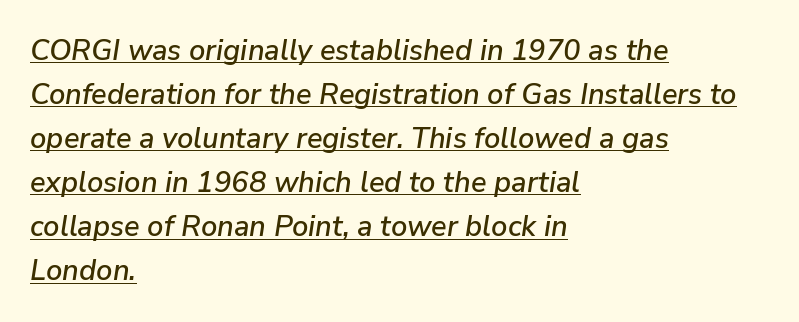
Tracking value appears to be zero — textbook default spacing. Here the designer chose a conventional face with non-uniform glyph widths. The sample's only ornament is a line tracing under the words. It's the slanting kind of type. This sample is left-justified, so line endings fall wherever the words run out.
